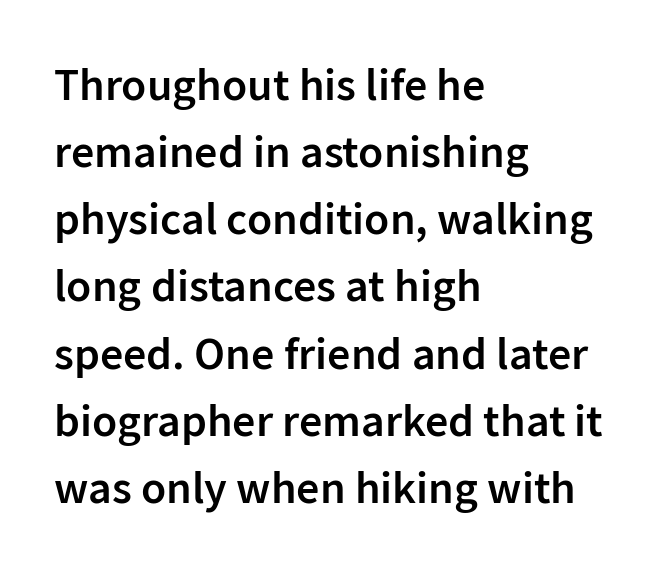
{"serif": "no", "italic": "no", "bold": "semi", "weight": "semibold", "width": "normal", "stroke_contrast": "low", "x_height": "medium", "monospaced": "no", "underline": "no", "align": "left", "line_spacing": "normal", "line_spacing_ratio": 1.46, "letter_spacing": "normal", "letter_spacing_em": 0.0, "glyph_px": 46}
